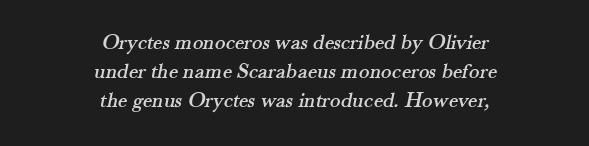
The image shows 22 px text type; set centered, normal line spacing (1.31x), normal letter spacing, not underlined.
